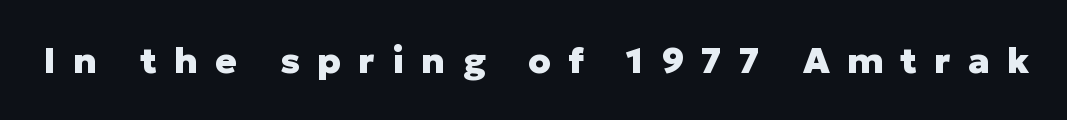
A bare baseline throughout the passage. The strokes are fattened all the way to bold. This sample has the flowing, uneven cadence of proportional lettering. Does extra space separate the letters? Yes, quite a lot of it. Unlike italic type, these characters show no tilt at all.
